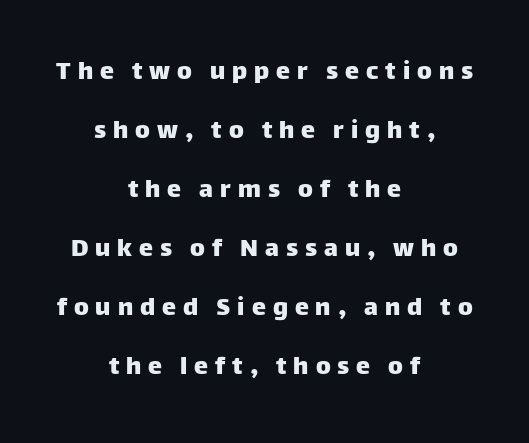
The image shows 28 px sans-serif type, upright; set centered, loose line spacing (2.11x), unusually wide letter spacing (+0.25 em), not underlined; low stroke contrast and a large x-height.
